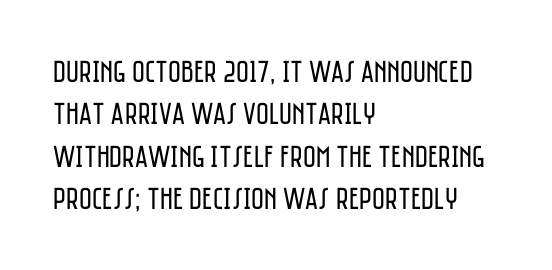
What kind of face is this? One without serifs — a sans. Unmarked baselines from the first word to the last. No chunkiness to these letters — they're not bold. The text block is weighted toward the left margin, trailing off unevenly rightward. A normal amount of white space separates one row of letters from the next. Characters follow at the spacing the type designer built in.
